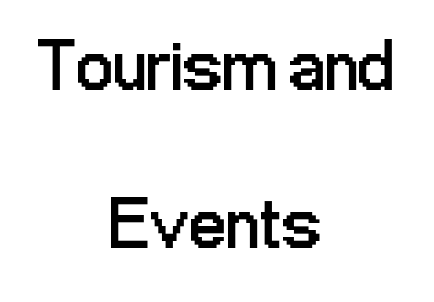
{"serif": "no", "italic": "no", "bold": "no", "weight": "regular", "width": "condensed", "stroke_contrast": "low", "x_height": "medium", "monospaced": "no", "underline": "no", "align": "center", "line_spacing": "loose", "line_spacing_ratio": 2.17, "letter_spacing": "normal", "letter_spacing_em": 0.0, "glyph_px": 73}
